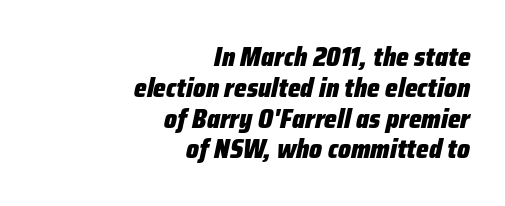
The image shows 27 px bold type, italic (leaning right); set right-aligned, tight line spacing (1.14x), normal letter spacing, not underlined.
